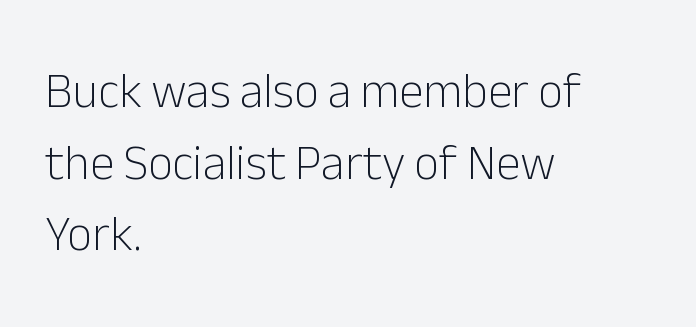
The rendering keeps characters at their native spacing. Any mark beneath the type? The region is blank. Note the varied advance widths — an 'i' is clearly narrower than an 'm'. A classic flush-left, rag-right setting is used for this passage. Unlike a traditional serif, this face leaves its strokes unadorned. No chunkiness to these letters — they're not bold.
